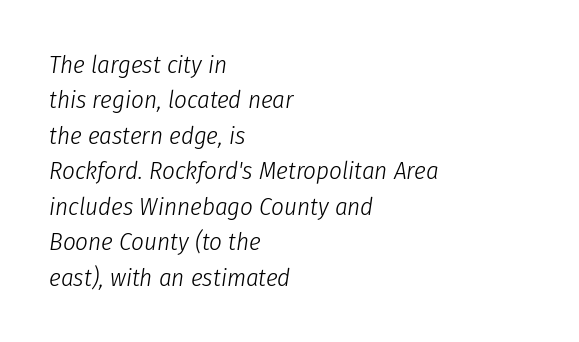
The image shows 25 px text type, italic (leaning right); set left-aligned, normal line spacing (1.42x), normal letter spacing, not underlined.
